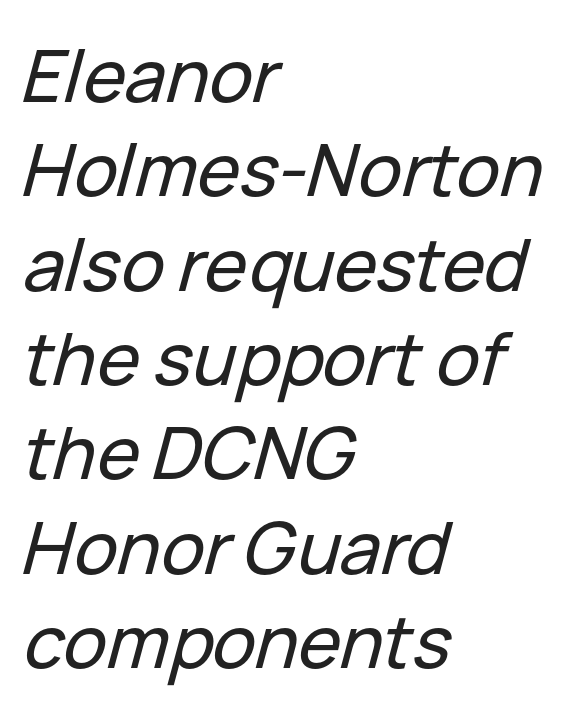
{"italic": "yes", "lean": "right", "slant_degrees": 15, "width": "normal", "stroke_contrast": "low", "x_height": "medium", "monospaced": "no", "underline": "no", "align": "left", "line_spacing": "normal", "line_spacing_ratio": 1.31, "letter_spacing": "normal", "letter_spacing_em": 0.0, "glyph_px": 72}
